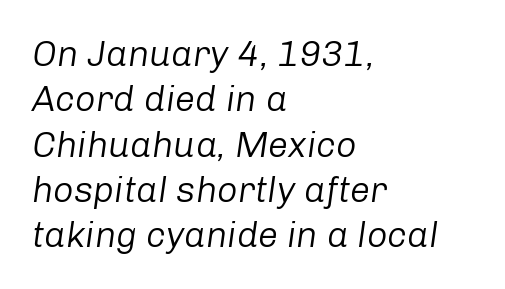
The image shows 36 px regular-weight type, italic (leaning right); set left-aligned, normal line spacing (1.26x), normal letter spacing, not underlined; low stroke contrast and a medium x-height.
